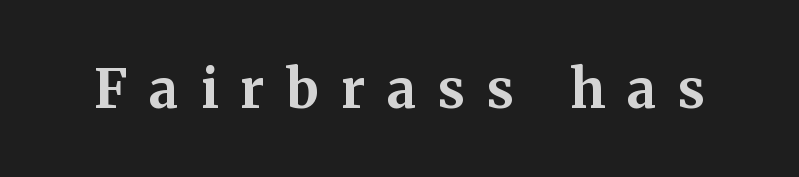
{"serif": "yes", "italic": "no", "bold": "yes", "weight": "bold", "width": "normal", "stroke_contrast": "medium", "x_height": "medium", "monospaced": "no", "underline": "no", "letter_spacing": "wide", "letter_spacing_em": 0.41, "glyph_px": 54}
